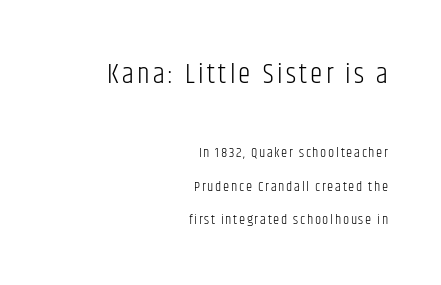
{"serif": "no", "italic": "no", "bold": "no", "weight": "light", "width": "condensed", "stroke_contrast": "low", "x_height": "large", "monospaced": "no", "underline": "no", "align": "right", "line_spacing": "loose", "line_spacing_ratio": 2.39, "larger_block": "first", "size_ratio": 2.0, "glyph_px": 28}
